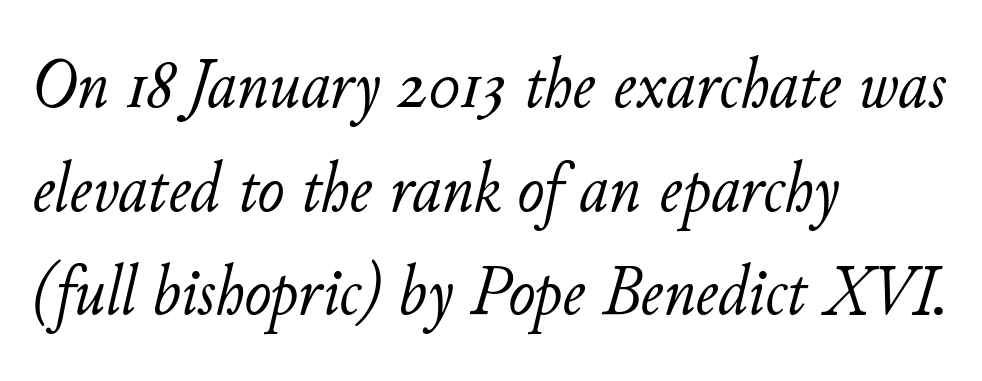
{"italic": "yes", "lean": "right", "slant_degrees": 11, "bold": "no", "weight": "light", "width": "normal", "stroke_contrast": "low", "x_height": "small", "monospaced": "no", "underline": "no", "align": "left", "line_spacing": "normal", "line_spacing_ratio": 1.44, "letter_spacing": "normal", "letter_spacing_em": 0.0, "glyph_px": 72}
